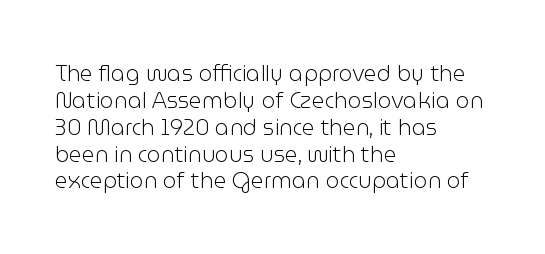
The image shows 22 px text type, upright; set left-aligned, line spacing 1.22x, normal letter spacing, not underlined.
